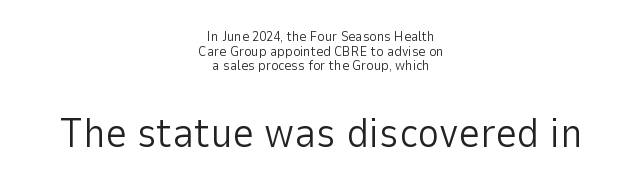
{"serif": "no", "italic": "no", "bold": "no", "weight": "light", "width": "normal", "stroke_contrast": "low", "x_height": "medium", "monospaced": "no", "underline": "no", "align": "center", "line_spacing": "tight", "line_spacing_ratio": 1.05, "letter_spacing": "normal", "letter_spacing_em": 0.0, "larger_block": "second", "size_ratio": 3.0, "glyph_px": 42}
